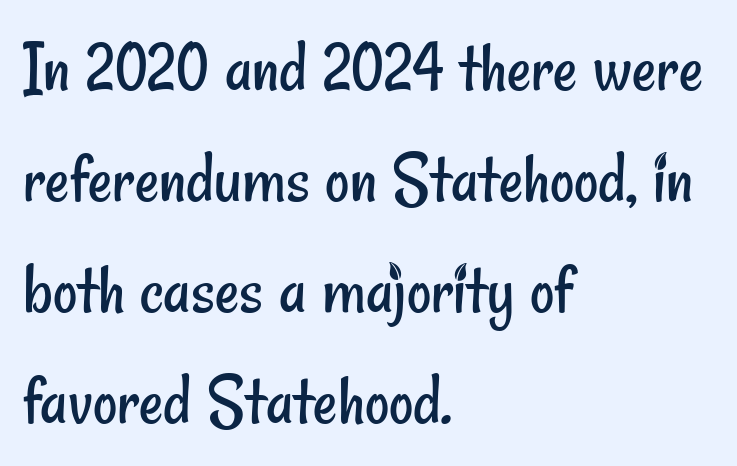
{"serif": "no", "bold": "no", "weight": "regular", "width": "condensed", "stroke_contrast": "low", "x_height": "small", "monospaced": "no", "underline": "no", "align": "left", "line_spacing": "normal", "line_spacing_ratio": 1.48, "letter_spacing": "normal", "letter_spacing_em": 0.0, "glyph_px": 75}
